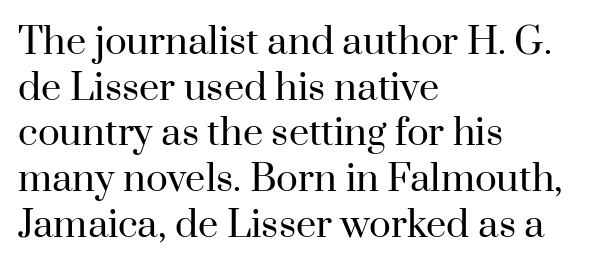
The rendering keeps characters at their native spacing. On a weight scale, this lands at 450 or below. Vertical spacing — default. Horizontal alignment here is leftward, the default for most running prose. A serif font was chosen for this passage. The space beneath each line is pristine and unruled.
